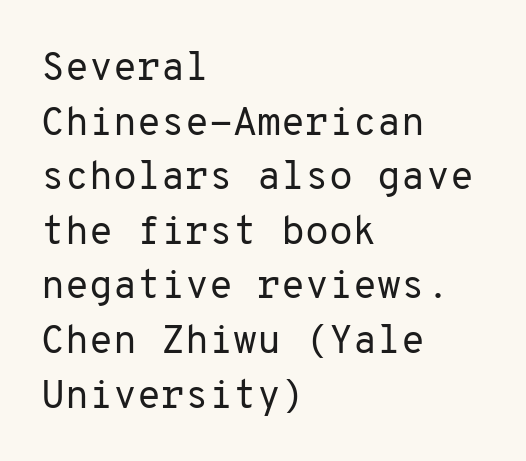
Q: Is the text bold? A: No.
Q: Is the text italic (slanted)? A: No, it is upright.
Q: Is the typeface a serif or a sans-serif typeface? A: Sans-serif.
Q: Is the text underlined? A: No.
Q: How is the paragraph aligned? A: Left-aligned.
Q: Is the spacing between letters normal or unusually wide? A: Normal.
Q: Is the spacing between lines tight, normal or loose? A: Normal.
Q: Width (condensed, normal, or wide)? A: Normal.
Q: Stroke contrast? A: Low.
Q: x-height? A: Medium.
Q: Monospaced? A: Yes.
